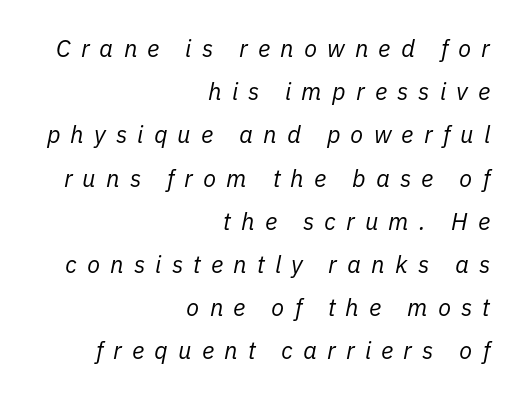
Q: Is the text bold? A: No.
Q: Is the text italic (slanted)? A: Yes, it leans right by about 11 degrees.
Q: Is the text underlined? A: No.
Q: How is the paragraph aligned? A: Right-aligned.
Q: Is the spacing between letters normal or unusually wide? A: Unusually wide.
